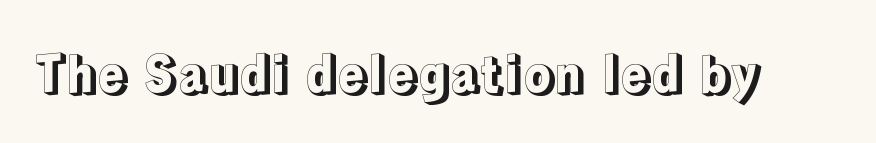
Q: Is the text italic (slanted)? A: No, it is upright.
Q: Is the text underlined? A: No.
Q: Is the spacing between letters normal or unusually wide? A: Normal.
Q: Width (condensed, normal, or wide)? A: Normal.
Q: x-height? A: Medium.
Q: Monospaced? A: No.
